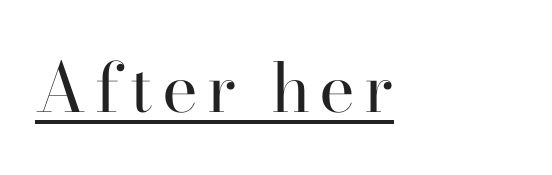
Glance below the letters and you will spot a drawn line. Is this a fixed-width face? No — the glyphs have proportional, varying widths. Typeset ragged right — the left edge is the straight one. These lines are composed in type with serifs. The typeface has the unassuming heft of standard copy or less.
